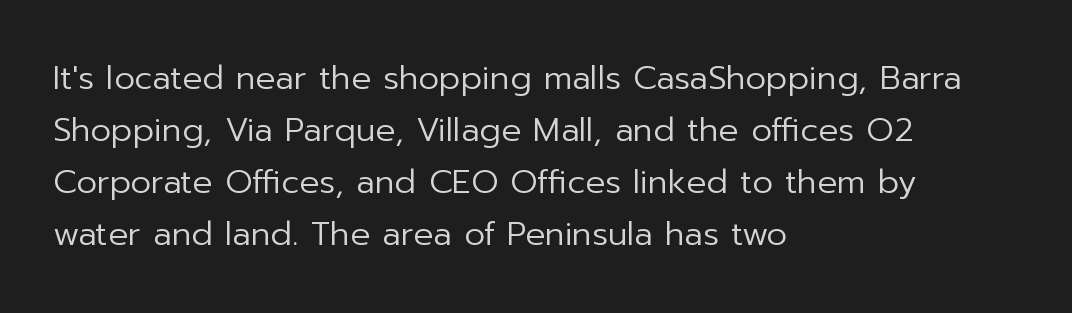
Anything drawn beneath the words? Only blank space. Caption: multi-line text, flush left, ragged right. Is this a fixed-width face? No — the glyphs have proportional, varying widths. The passage shown stacks its lines at a standard gap. Italic: no, the glyphs are upright roman.
